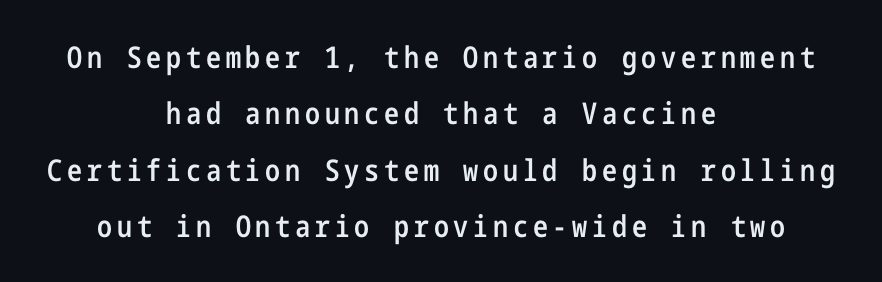
Nope, not italic — everything's standing straight. Strokes here are thickened, but only to semibold level. What kind of face is this? One without serifs — a sans. Where is the straight margin? There isn't one; the lines are centered. Clear beneath every line of the passage.
